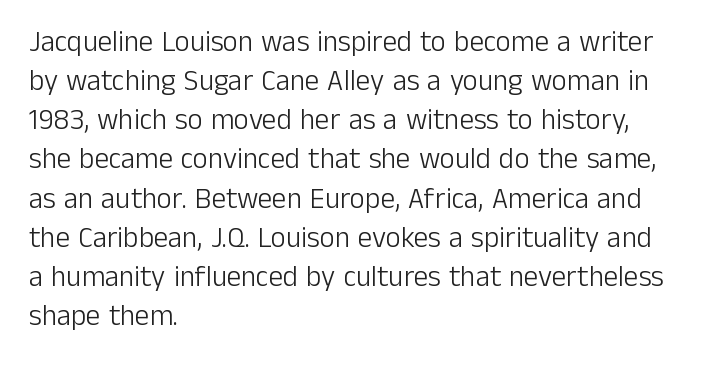
Normally led — the rows are evenly, conventionally spaced. Is the type heavy? It reads as light-to-regular instead. A roman cut, with each character standing at attention. Here the designer chose a conventional face with non-uniform glyph widths. Type style note: lacks serifs. Any mark beneath the type? The region is blank.
